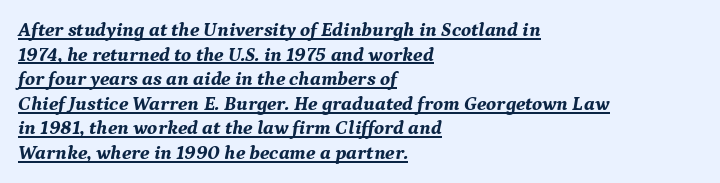
The image shows 20 px bold type, italic (leaning right); set left-aligned, line spacing 1.23x, normal letter spacing, underlined.
